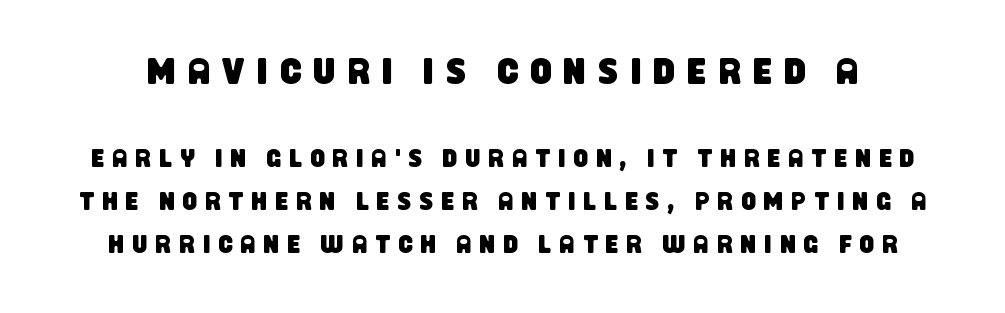
The line texture is sparse and dotted thanks to wide tracking. Do the characters align in a grid? No, the font is proportional. A sans-serif font was chosen for this passage. Size hierarchy here favors the leading block over the trailing one. Bare-footed words on every line.
